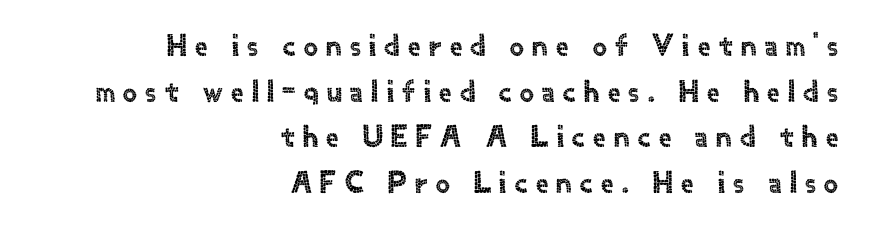
{"serif": "no", "italic": "no", "width": "normal", "x_height": "small", "monospaced": "no", "underline": "no", "align": "right", "line_spacing": "normal", "line_spacing_ratio": 1.47, "letter_spacing": "wide", "letter_spacing_em": 0.27, "glyph_px": 31}
